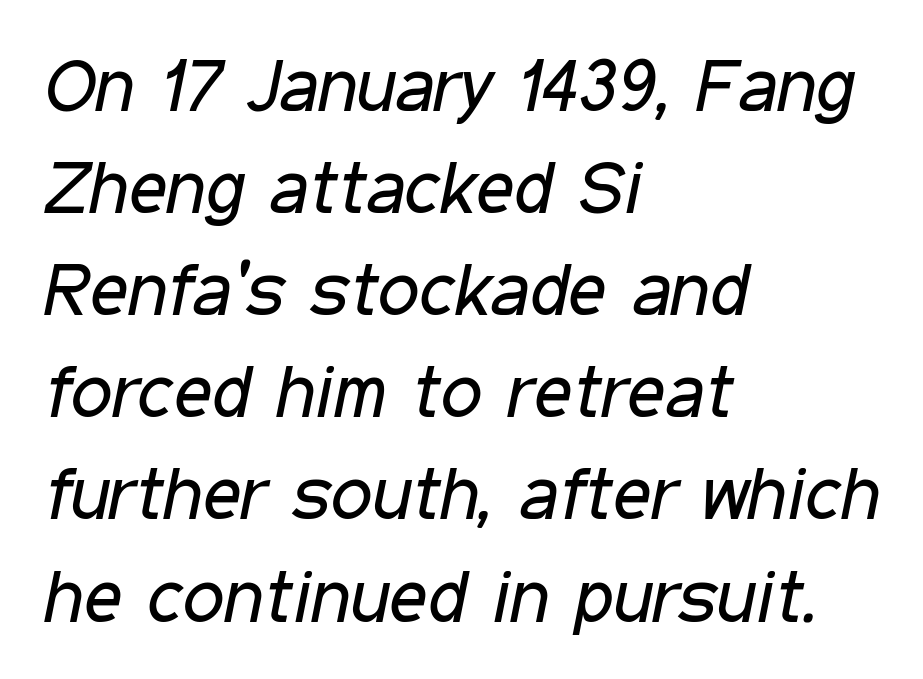
A typesetter would call this leading conventional body-copy spacing. Spacing verdict: proportional, widths tailored to each character. The text block is weighted toward the left margin, trailing off unevenly rightward. You can tell it's italic because the verticals aren't actually vertical.
